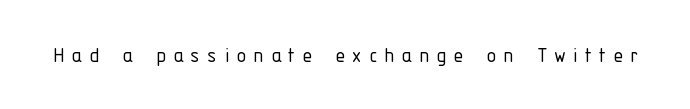
The image shows 24 px text type, upright; set unusually wide letter spacing (+0.31 em), not underlined.
